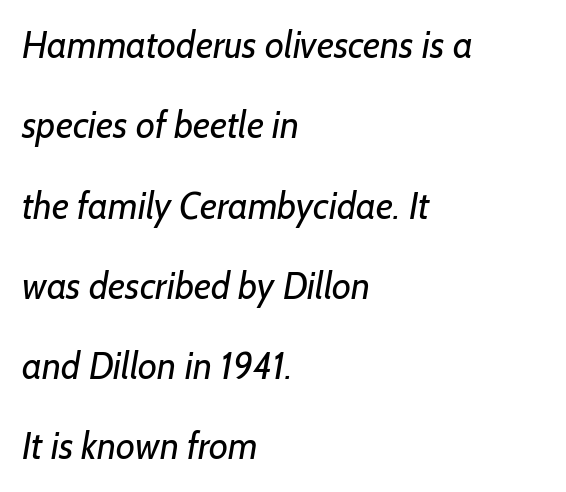
Q: Is the text bold? A: No.
Q: Is the typeface a serif or a sans-serif typeface? A: Sans-serif.
Q: Is the text underlined? A: No.
Q: How is the paragraph aligned? A: Left-aligned.
Q: Is the spacing between letters normal or unusually wide? A: Normal.
Q: Is the spacing between lines tight, normal or loose? A: Loose.
Q: Width (condensed, normal, or wide)? A: Normal.
Q: Stroke contrast? A: Low.
Q: x-height? A: Medium.
Q: Monospaced? A: No.
